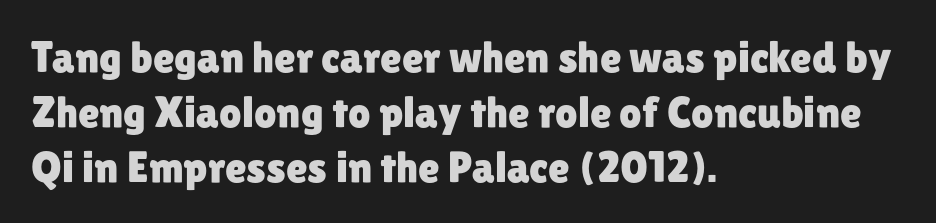
The image shows 44 px sans-serif type, upright; set left-aligned, normal line spacing (1.25x), normal letter spacing, not underlined; low stroke contrast and a medium x-height.
